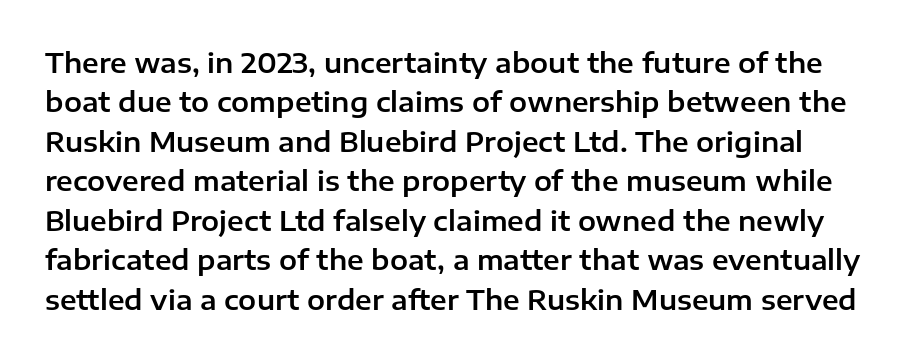
The image shows 27 px text type, upright; set normal line spacing (1.46x), normal letter spacing, not underlined.
